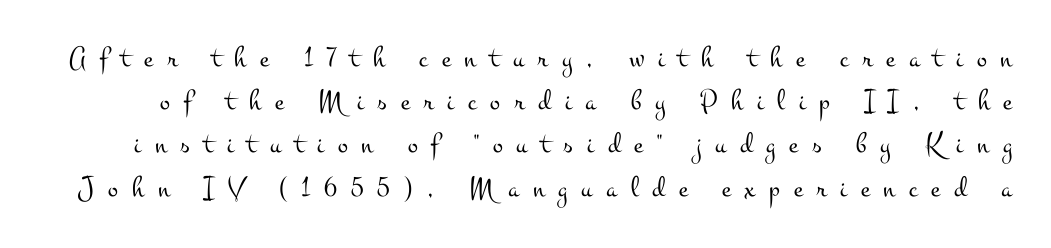
Q: Is the text bold? A: No.
Q: Is the text italic (slanted)? A: Yes.
Q: Is the typeface a serif or a sans-serif typeface? A: Serif.
Q: Is the text underlined? A: No.
Q: Is the spacing between letters normal or unusually wide? A: Unusually wide.
Q: Is the spacing between lines tight, normal or loose? A: Normal.
Q: Width (condensed, normal, or wide)? A: Wide.
Q: Stroke contrast? A: Medium.
Q: x-height? A: Small.
Q: Monospaced? A: No.
